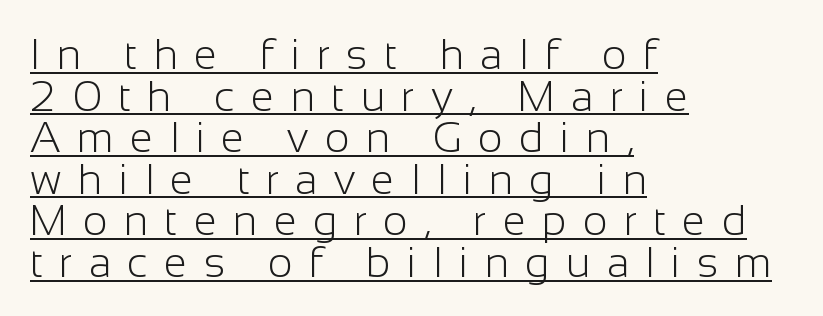
{"serif": "no", "italic": "no", "bold": "no", "weight": "light", "width": "normal", "stroke_contrast": "low", "x_height": "medium", "monospaced": "no", "underline": "yes", "align": "left", "line_spacing": "tight", "line_spacing_ratio": 0.99, "letter_spacing": "wide", "letter_spacing_em": 0.39, "glyph_px": 42}
